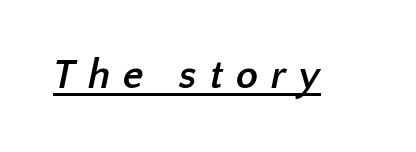
Q: Is the text bold? A: Yes.
Q: Is the typeface a serif or a sans-serif typeface? A: Sans-serif.
Q: Is the text underlined? A: Yes.
Q: Is the spacing between letters normal or unusually wide? A: Unusually wide.
Q: Width (condensed, normal, or wide)? A: Normal.
Q: Stroke contrast? A: Low.
Q: x-height? A: Medium.
Q: Monospaced? A: No.
